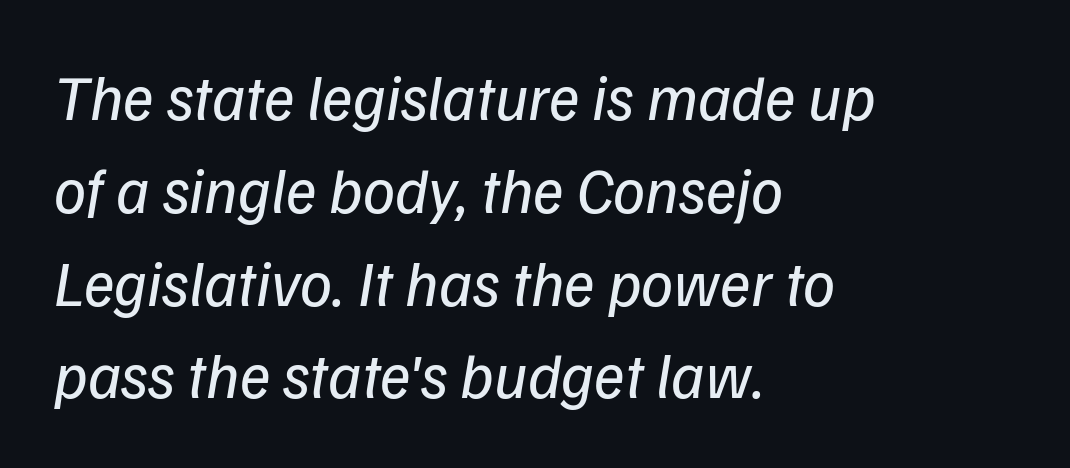
{"serif": "no", "bold": "no", "weight": "regular", "width": "normal", "stroke_contrast": "low", "x_height": "medium", "monospaced": "no", "underline": "no", "align": "left", "line_spacing": "normal", "line_spacing_ratio": 1.45, "letter_spacing": "normal", "letter_spacing_em": 0.0, "glyph_px": 64}
